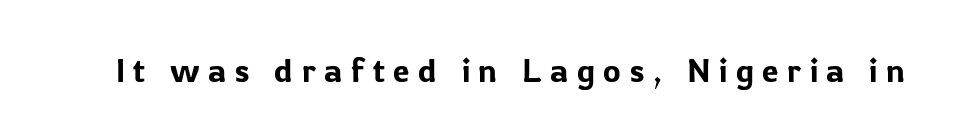
Q: Is the text italic (slanted)? A: No, it is upright.
Q: Is the typeface a serif or a sans-serif typeface? A: Sans-serif.
Q: Is the text underlined? A: No.
Q: Is the spacing between letters normal or unusually wide? A: Unusually wide.
Q: Width (condensed, normal, or wide)? A: Normal.
Q: Stroke contrast? A: Low.
Q: x-height? A: Medium.
Q: Monospaced? A: No.
